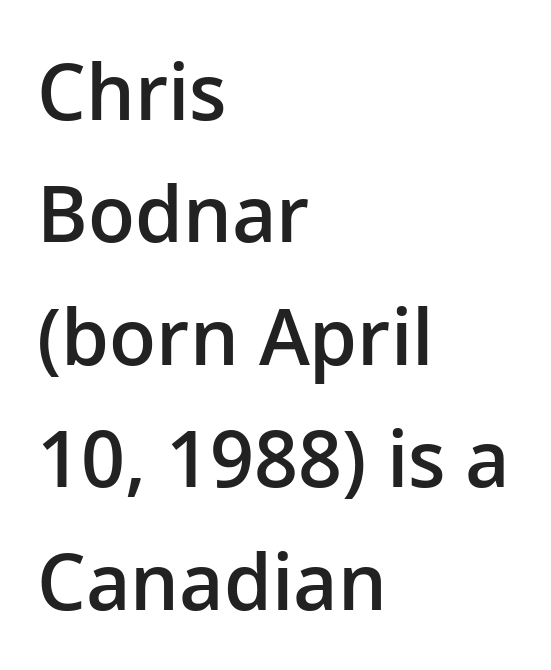
{"serif": "no", "italic": "no", "bold": "semi", "weight": "semibold", "width": "normal", "stroke_contrast": "low", "x_height": "medium", "monospaced": "no", "underline": "no", "align": "left", "line_spacing": "normal", "line_spacing_ratio": 1.59, "letter_spacing": "normal", "letter_spacing_em": 0.0, "glyph_px": 77}
